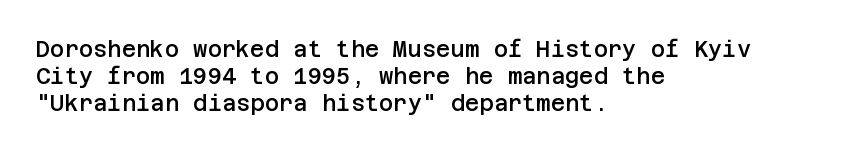
Q: Is the text bold? A: Semi-bold.
Q: Is the text italic (slanted)? A: No, it is upright.
Q: Is the text underlined? A: No.
Q: How is the paragraph aligned? A: Left-aligned.
Q: Is the spacing between letters normal or unusually wide? A: Normal.
